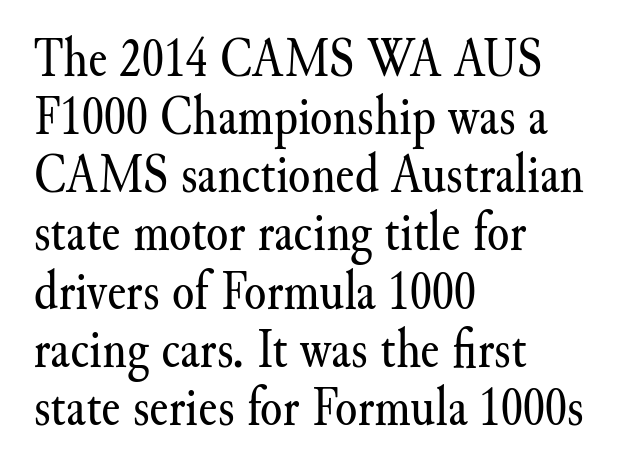
The image shows 57 px regular-weight serif type, upright; set left-aligned, tight line spacing (1.02x), normal letter spacing, not underlined; medium stroke contrast and a small x-height.
